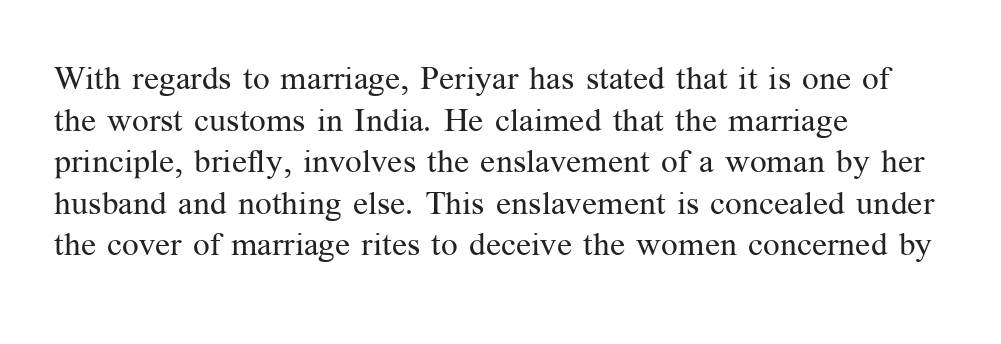
The image shows 33 px regular-weight serif type, upright; set left-aligned, normal line spacing (1.26x), normal letter spacing, not underlined; medium stroke contrast and a medium x-height.
